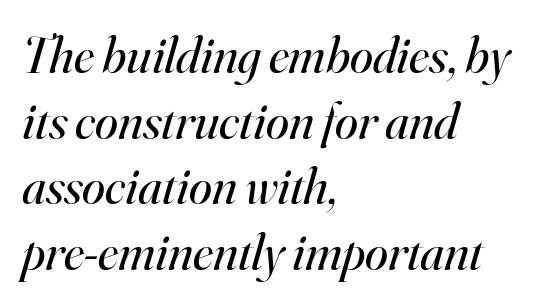
Stems and bowls with no extra thickness — not bold. Tracking value appears to be zero — textbook default spacing. Each line starts at the same left margin while the right side varies. How would I describe the line gaps? Plain and ordinary. I'd call this a serif setting — the letters wear small feet.
